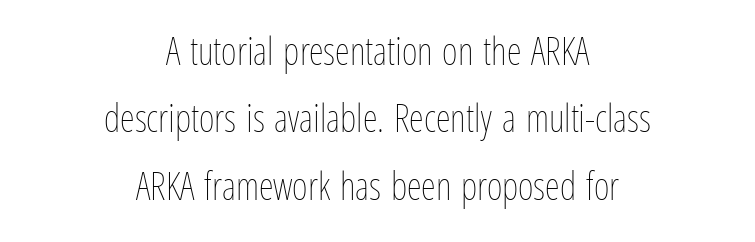
{"italic": "no", "bold": "no", "weight": "thin", "width": "condensed", "stroke_contrast": "low", "x_height": "medium", "monospaced": "no", "underline": "no", "align": "center", "line_spacing_ratio": 1.77, "letter_spacing": "normal", "letter_spacing_em": 0.0, "glyph_px": 38}
